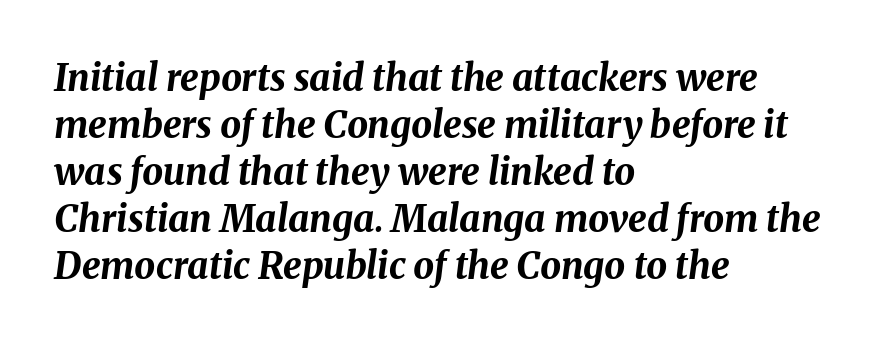
The image shows 37 px bold type, italic (leaning right); set left-aligned, normal line spacing (1.27x), normal letter spacing, not underlined; medium stroke contrast and a medium x-height.
